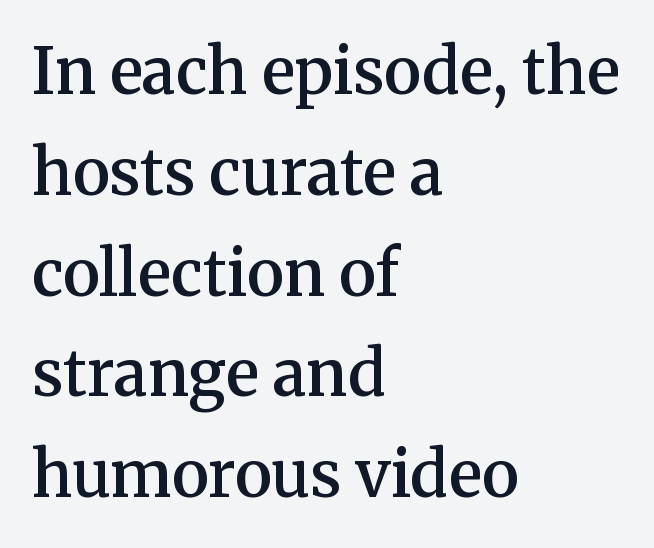
{"serif": "yes", "italic": "no", "bold": "semi", "weight": "semibold", "width": "normal", "stroke_contrast": "medium", "x_height": "medium", "monospaced": "no", "underline": "no", "align": "left", "line_spacing": "normal", "line_spacing_ratio": 1.6, "letter_spacing": "normal", "letter_spacing_em": 0.0, "glyph_px": 63}
